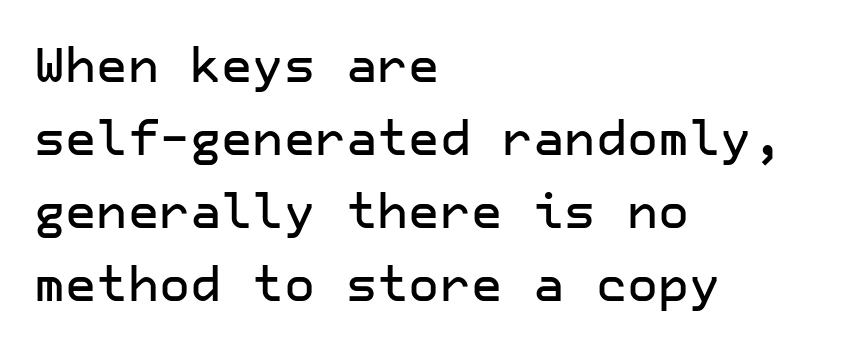
Q: Is the text italic (slanted)? A: No, it is upright.
Q: Is the typeface a serif or a sans-serif typeface? A: Sans-serif.
Q: Is the text underlined? A: No.
Q: How is the paragraph aligned? A: Left-aligned.
Q: Is the spacing between letters normal or unusually wide? A: Normal.
Q: Is the spacing between lines tight, normal or loose? A: Normal.
Q: Width (condensed, normal, or wide)? A: Normal.
Q: Stroke contrast? A: Low.
Q: x-height? A: Medium.
